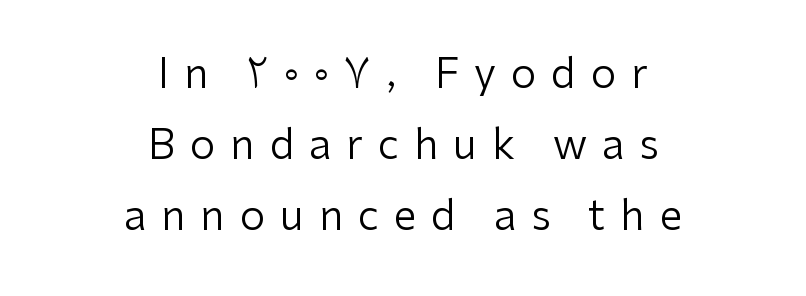
Look at the tracking — it's clearly loosened, letters drifting apart. The typeface chosen for these lines omits serifs. Stem width sits at or under what a default text font uses. This sample has the flowing, uneven cadence of proportional lettering. This sample uses an upright cut, with every glyph sitting square on the baseline. Plain, unruled lines of type.
